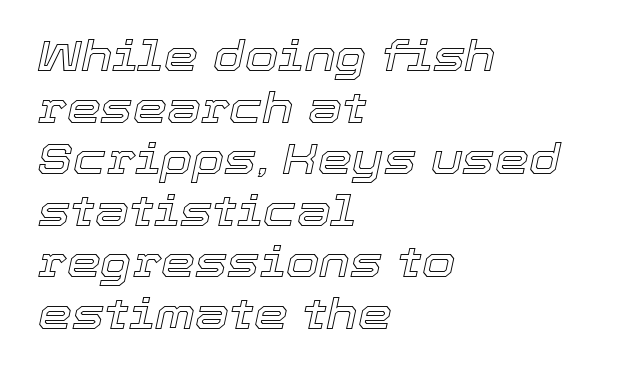
{"italic": "yes", "lean": "right", "slant_degrees": 12, "width": "normal", "x_height": "medium", "monospaced": "no", "underline": "no", "align": "left", "line_spacing_ratio": 1.2, "letter_spacing": "normal", "letter_spacing_em": 0.0, "glyph_px": 43}
